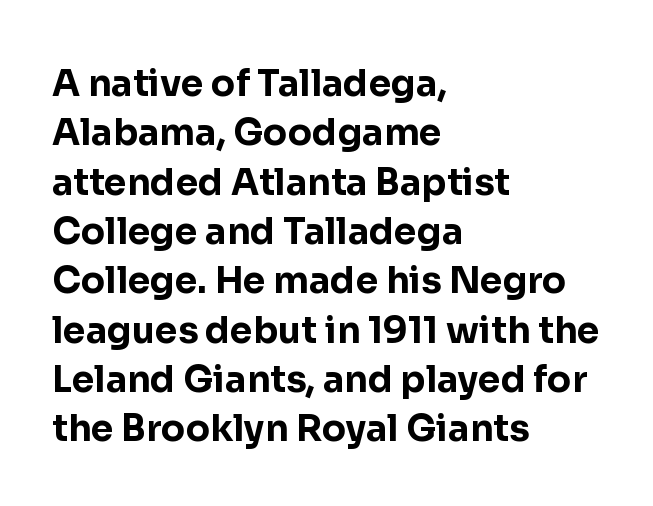
Q: Is the text bold? A: Yes.
Q: Is the text italic (slanted)? A: No, it is upright.
Q: Is the typeface a serif or a sans-serif typeface? A: Sans-serif.
Q: Is the text underlined? A: No.
Q: How is the paragraph aligned? A: Left-aligned.
Q: Is the spacing between letters normal or unusually wide? A: Normal.
Q: Is the spacing between lines tight, normal or loose? A: Normal.
Q: Width (condensed, normal, or wide)? A: Normal.
Q: Stroke contrast? A: Low.
Q: x-height? A: Medium.
Q: Monospaced? A: No.
